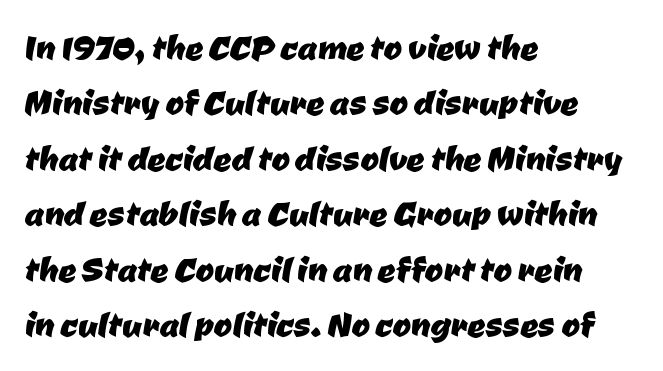
Q: Is the typeface a serif or a sans-serif typeface? A: Sans-serif.
Q: Is the text underlined? A: No.
Q: How is the paragraph aligned? A: Left-aligned.
Q: Is the spacing between letters normal or unusually wide? A: Normal.
Q: Is the spacing between lines tight, normal or loose? A: Normal.
Q: Width (condensed, normal, or wide)? A: Normal.
Q: Stroke contrast? A: Low.
Q: x-height? A: Medium.
Q: Monospaced? A: No.
